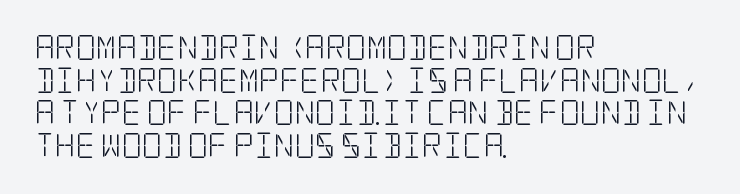
{"italic": "no", "bold": "no", "underline": "no", "align": "left", "line_spacing": "normal", "line_spacing_ratio": 1.31, "letter_spacing": "normal", "letter_spacing_em": 0.0, "glyph_px": 25}
